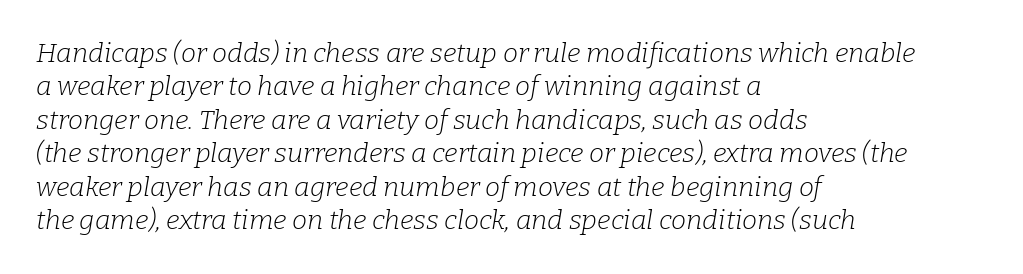
{"italic": "yes", "lean": "right", "slant_degrees": 9, "bold": "no", "underline": "no", "align": "left", "line_spacing_ratio": 1.24, "letter_spacing": "normal", "letter_spacing_em": 0.0, "glyph_px": 27}
